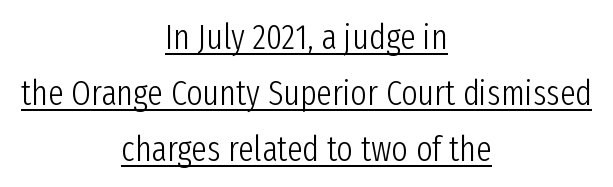
This sample uses an upright cut, with every glyph sitting square on the baseline. These glyphs show unthickened strokes, regular width or finer. Emphasis is given by a line drawn under the lettering. Here the glyphs are tracked normally, forming tight word shapes. The lines in this sample share a center point and differ in where they start and stop. This rendering employs a face without finishing strokes, i.e., a sans-serif.
